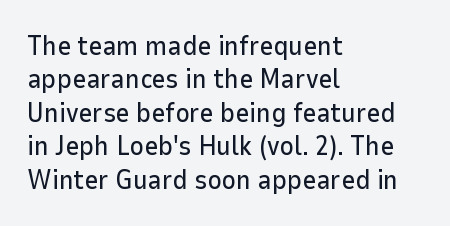
{"italic": "no", "underline": "no", "align": "left", "line_spacing_ratio": 1.24, "letter_spacing": "normal", "letter_spacing_em": 0.0, "glyph_px": 27}
